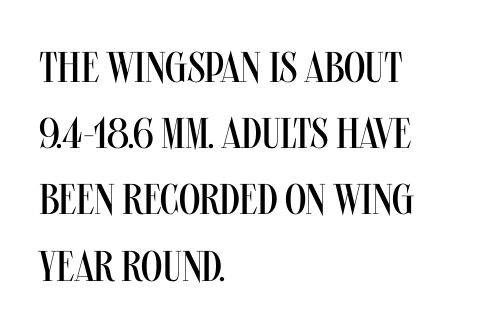
{"serif": "no", "italic": "no", "bold": "no", "weight": "regular", "width": "condensed", "stroke_contrast": "medium", "x_height": "large", "monospaced": "no", "underline": "no", "align": "left", "line_spacing": "normal", "line_spacing_ratio": 1.54, "letter_spacing": "normal", "letter_spacing_em": 0.0, "glyph_px": 43}
